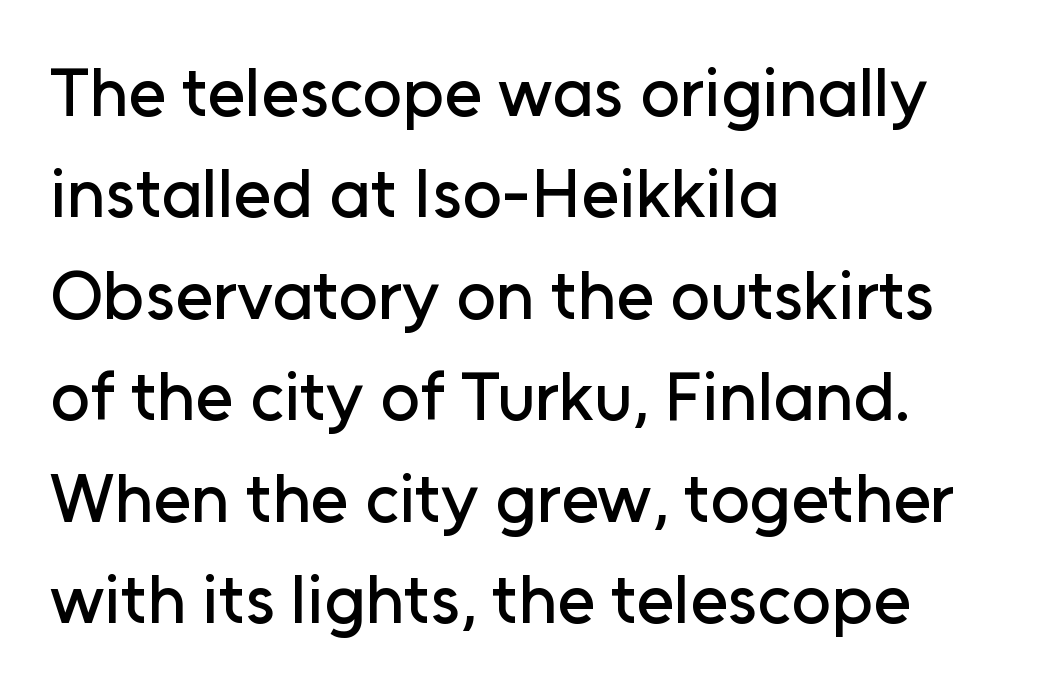
Q: Is the text italic (slanted)? A: No, it is upright.
Q: Is the typeface a serif or a sans-serif typeface? A: Sans-serif.
Q: Is the text underlined? A: No.
Q: How is the paragraph aligned? A: Left-aligned.
Q: Is the spacing between letters normal or unusually wide? A: Normal.
Q: Is the spacing between lines tight, normal or loose? A: Normal.
Q: Width (condensed, normal, or wide)? A: Normal.
Q: Stroke contrast? A: Low.
Q: x-height? A: Medium.
Q: Monospaced? A: No.
